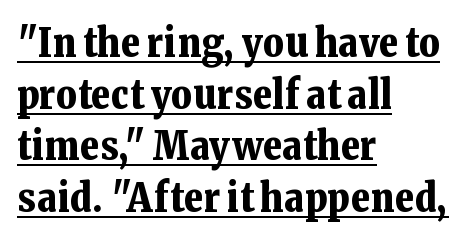
{"serif": "yes", "italic": "no", "bold": "yes", "weight": "bold", "width": "normal", "stroke_contrast": "low", "x_height": "medium", "monospaced": "no", "underline": "yes", "align": "left", "line_spacing": "normal", "line_spacing_ratio": 1.29, "letter_spacing": "normal", "letter_spacing_em": 0.0, "glyph_px": 40}
